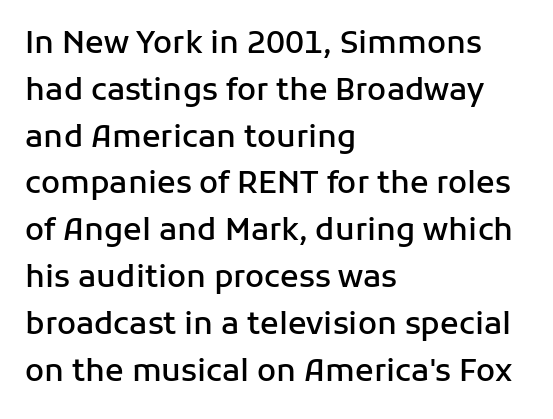
{"serif": "no", "italic": "no", "bold": "semi", "weight": "semibold", "width": "normal", "stroke_contrast": "low", "x_height": "medium", "monospaced": "no", "underline": "no", "align": "left", "line_spacing": "normal", "line_spacing_ratio": 1.51, "letter_spacing": "normal", "letter_spacing_em": 0.0, "glyph_px": 31}
